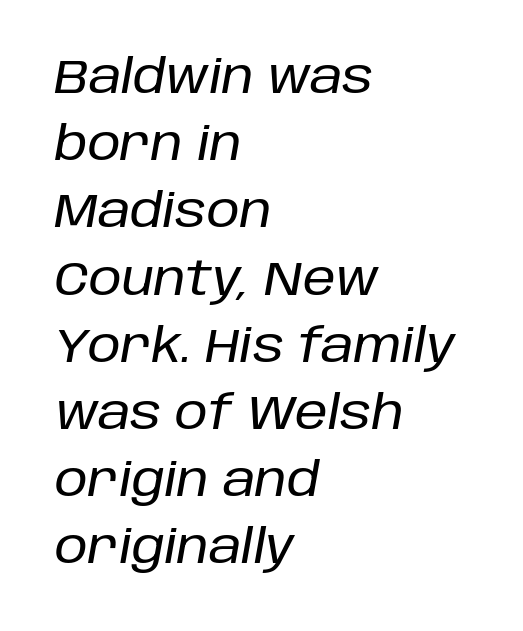
Q: Is the text italic (slanted)? A: Yes, it leans right by about 10 degrees.
Q: Is the text underlined? A: No.
Q: How is the paragraph aligned? A: Left-aligned.
Q: Is the spacing between letters normal or unusually wide? A: Normal.
Q: Is the spacing between lines tight, normal or loose? A: Normal.
Q: Width (condensed, normal, or wide)? A: Normal.
Q: Stroke contrast? A: Low.
Q: x-height? A: Large.
Q: Monospaced? A: No.
